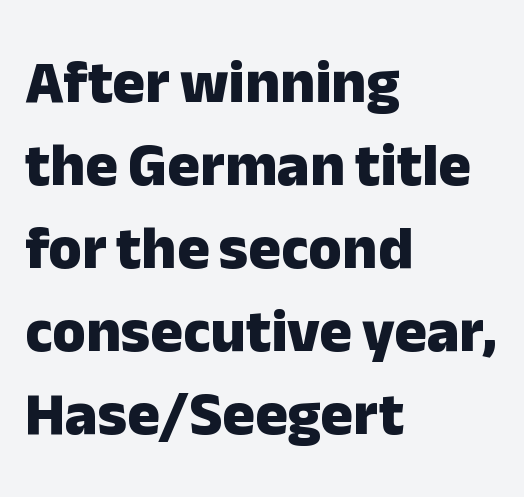
Where is the straight margin? On the left. The space beneath each line is pristine and unruled. Rows of type keep a routine distance in the vertical direction. A sans-serif font was chosen for this passage.
